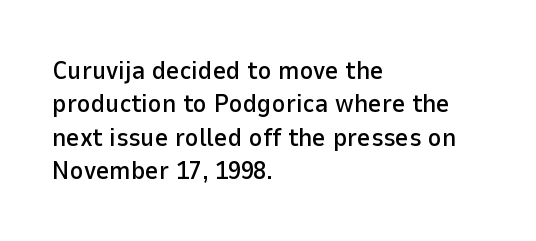
Beneath every word, the page is bare. Evenly set lines give the paragraph a standard silhouette. The compositor pushed each line to the left boundary. Spacing between characters is what you'd get straight out of the box. When letters stand straight like this, we call the style roman or upright.
